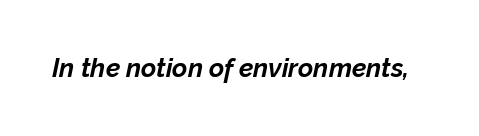
The image shows 26 px bold type, italic (leaning right); set normal letter spacing, not underlined.
